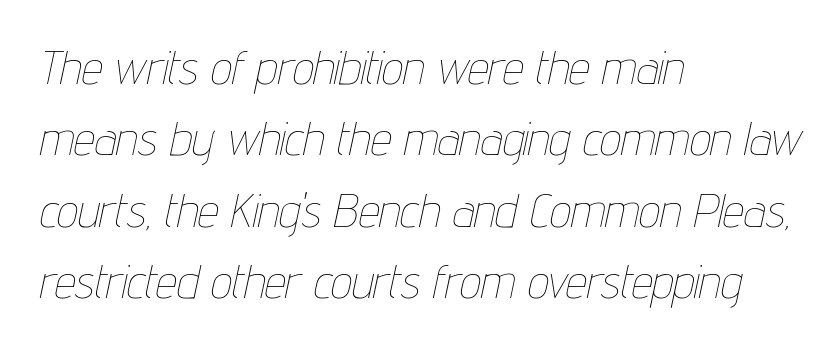
The image shows 47 px thin, condensed type, italic (leaning right); set left-aligned, normal line spacing (1.52x), normal letter spacing, not underlined; low stroke contrast and a medium x-height.
